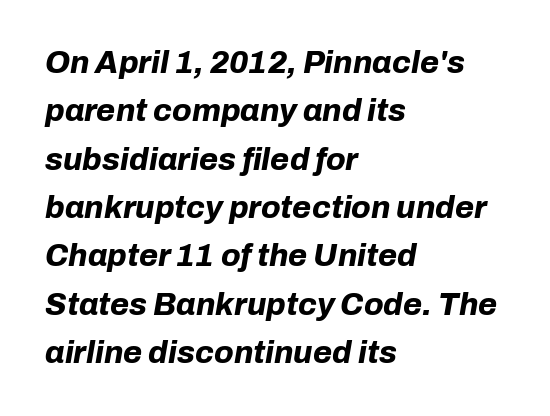
{"italic": "yes", "lean": "right", "slant_degrees": 10, "bold": "yes", "weight": "bold", "width": "normal", "stroke_contrast": "low", "x_height": "medium", "monospaced": "no", "underline": "no", "align": "left", "line_spacing": "normal", "line_spacing_ratio": 1.56, "letter_spacing": "normal", "letter_spacing_em": 0.0, "glyph_px": 31}
